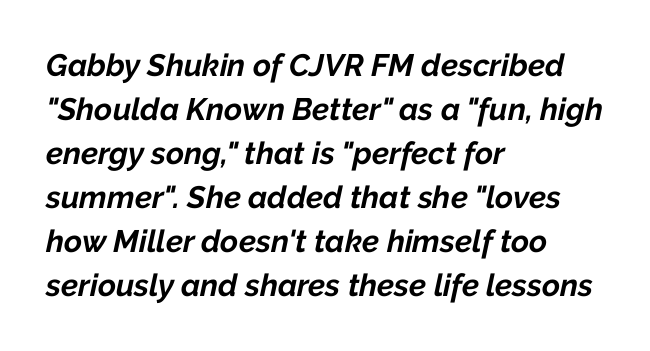
One-word summary of the alignment: left. Normally led — the rows are evenly, conventionally spaced. The passage shown is typed in a proportional face where columns would drift. Summary of weight: heavy, a full bold.
